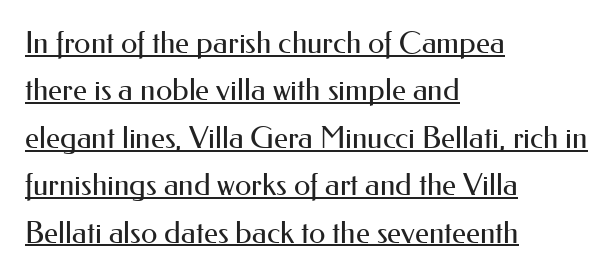
Look at the bottom of the vertical strokes: they stop flat, with no serifs. Each letter keeps its own natural width here, so spacing adapts to shape. Line spacing here is normal. The axis of the letterforms is exactly vertical.
